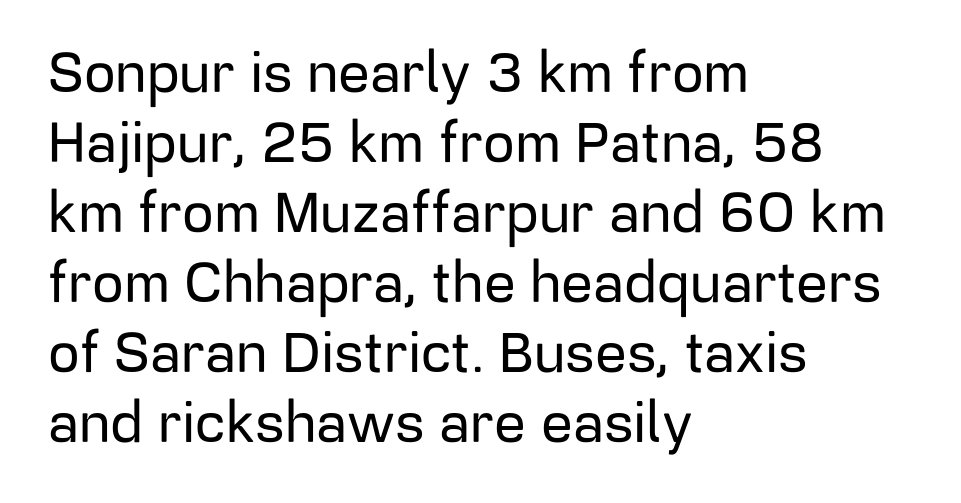
Q: Is the text italic (slanted)? A: No, it is upright.
Q: Is the typeface a serif or a sans-serif typeface? A: Sans-serif.
Q: Is the text underlined? A: No.
Q: How is the paragraph aligned? A: Left-aligned.
Q: Is the spacing between letters normal or unusually wide? A: Normal.
Q: Is the spacing between lines tight, normal or loose? A: Normal.
Q: Width (condensed, normal, or wide)? A: Normal.
Q: Stroke contrast? A: Low.
Q: x-height? A: Medium.
Q: Monospaced? A: No.
